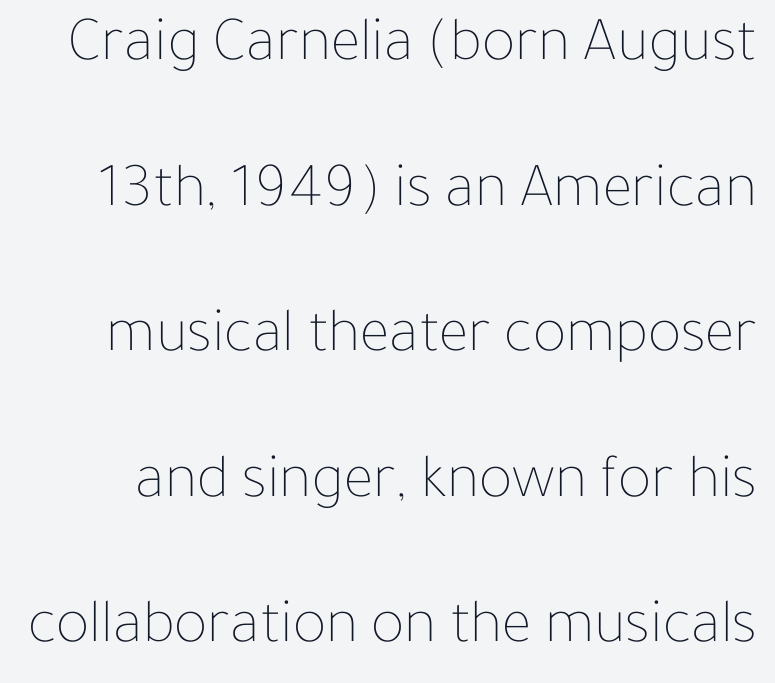
Posture: upright roman. Proportional: the letters do not fall into vertical columns. Is there much room between lines? Yes — plenty of vertical air separates them. Nobody touched the tracking dial on this one.
